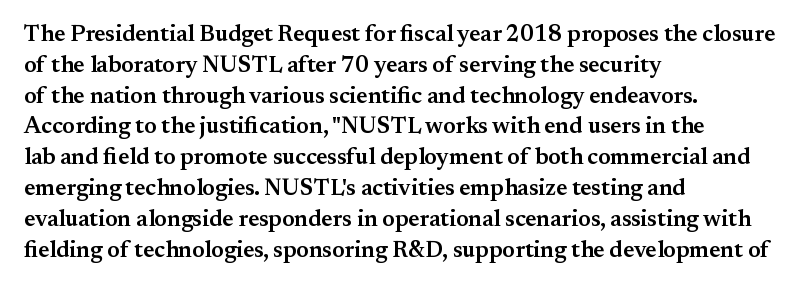
The image shows 23 px text type, upright; set left-aligned, normal line spacing (1.34x), normal letter spacing, not underlined.
